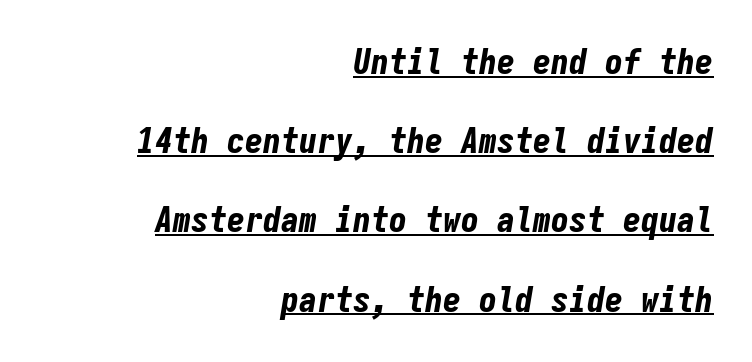
The image shows 36 px bold, condensed type, italic (leaning right), monospaced; set right-aligned, loose line spacing (2.2x), normal letter spacing, underlined; low stroke contrast and a medium x-height.
